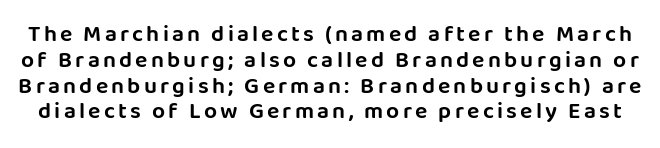
This rendering features lettering with no underline. Posture: straight, roman, zero tilt. You could barely slide anything between these rows.
